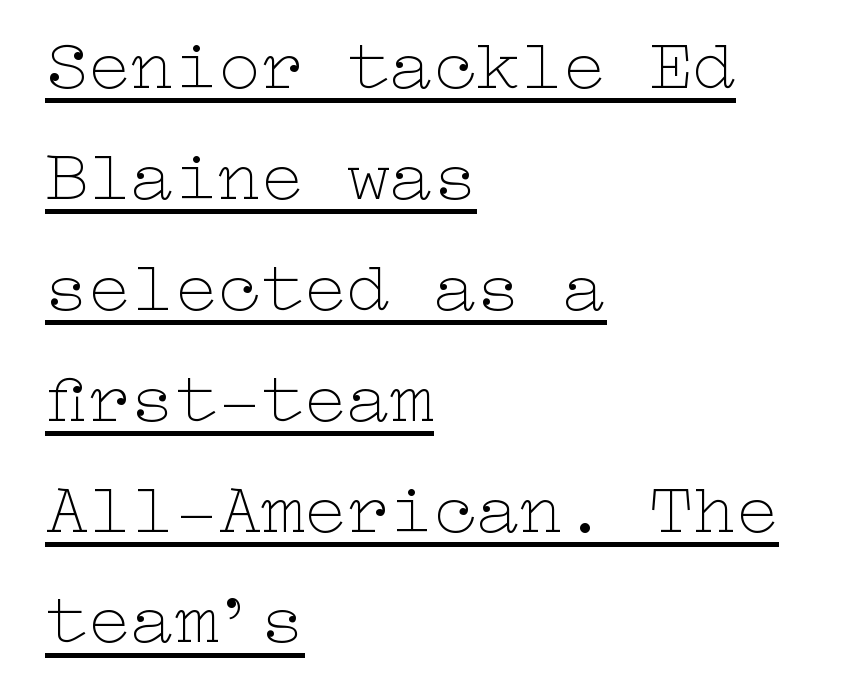
{"italic": "no", "bold": "no", "weight": "thin", "width": "wide", "stroke_contrast": "low", "x_height": "medium", "underline": "yes", "align": "left", "line_spacing": "normal", "line_spacing_ratio": 1.54, "letter_spacing": "normal", "letter_spacing_em": 0.0, "glyph_px": 72}
